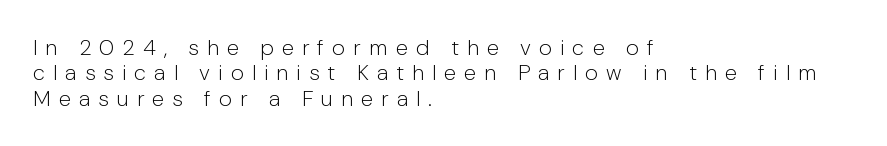
Q: Is the text bold? A: No.
Q: Is the text italic (slanted)? A: No, it is upright.
Q: Is the text underlined? A: No.
Q: How is the paragraph aligned? A: Left-aligned.
Q: Is the spacing between letters normal or unusually wide? A: Unusually wide.
Q: Is the spacing between lines tight, normal or loose? A: Tight.
